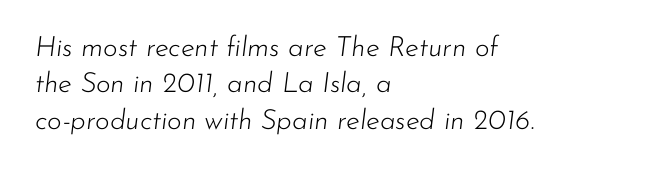
Q: Is the text bold? A: No.
Q: Is the text italic (slanted)? A: Yes, it leans right by about 7 degrees.
Q: Is the text underlined? A: No.
Q: How is the paragraph aligned? A: Left-aligned.
Q: Is the spacing between letters normal or unusually wide? A: Normal.
Q: Is the spacing between lines tight, normal or loose? A: Normal.
Q: Width (condensed, normal, or wide)? A: Normal.
Q: Stroke contrast? A: Low.
Q: x-height? A: Small.
Q: Monospaced? A: No.
